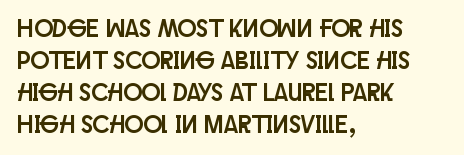
{"italic": "no", "underline": "no", "align": "left", "line_spacing": "normal", "line_spacing_ratio": 1.28, "letter_spacing": "normal", "letter_spacing_em": 0.0, "glyph_px": 25}
